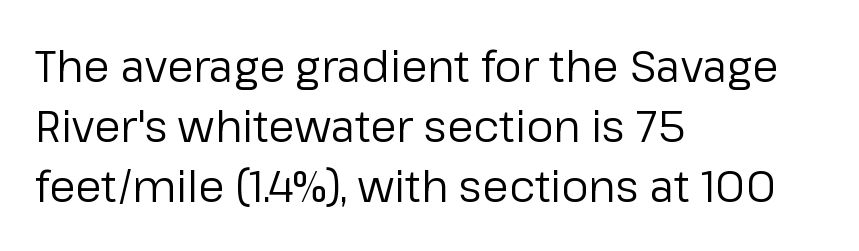
The image shows 43 px regular-weight sans-serif type, upright; set left-aligned, normal line spacing (1.4x), normal letter spacing, not underlined; low stroke contrast and a medium x-height.
